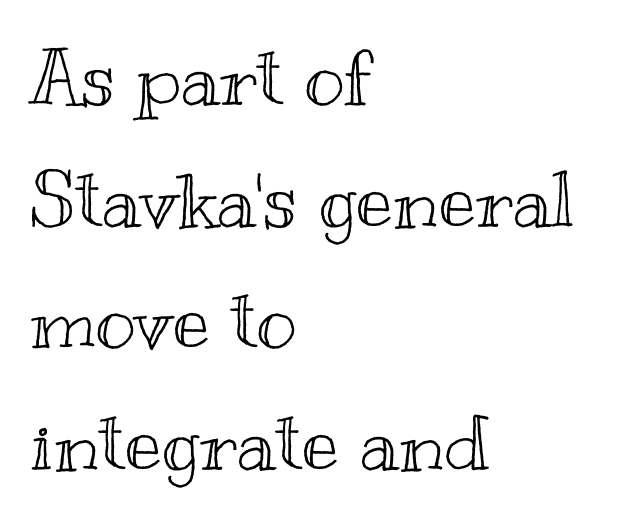
Nothing unusual about the tracking: characters are spaced as the font intends. Character widths vary here, with narrow letters taking less room than wide ones. The paragraph shown leans on its left margin. The foot of each line stays bare and open.
